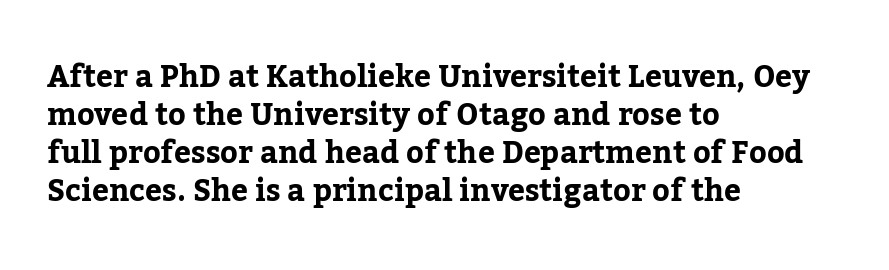
The image shows 30 px serif type, upright; set left-aligned, normal line spacing (1.27x), normal letter spacing, not underlined; low stroke contrast and a medium x-height.
